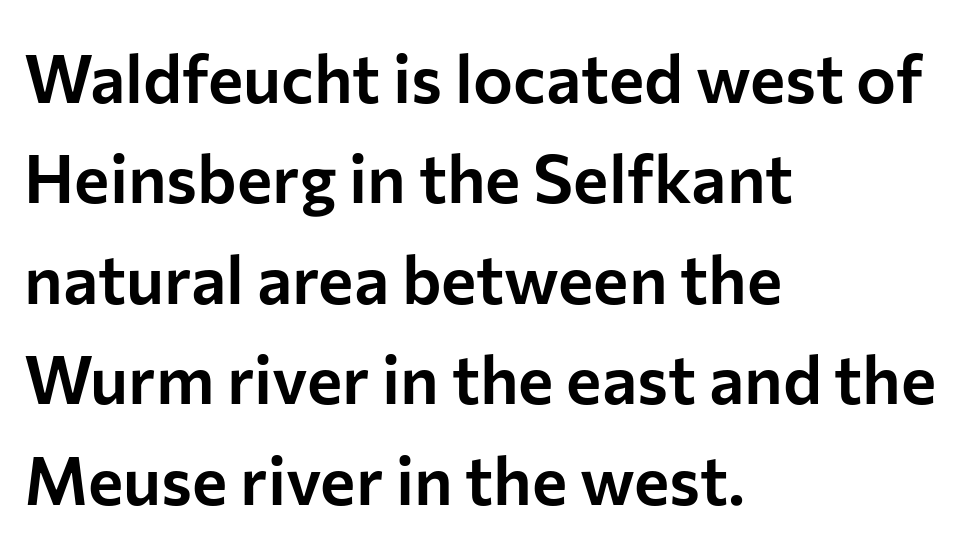
{"serif": "no", "italic": "no", "width": "normal", "stroke_contrast": "low", "x_height": "medium", "monospaced": "no", "underline": "no", "align": "left", "line_spacing": "normal", "line_spacing_ratio": 1.5, "letter_spacing": "normal", "letter_spacing_em": 0.0, "glyph_px": 67}
